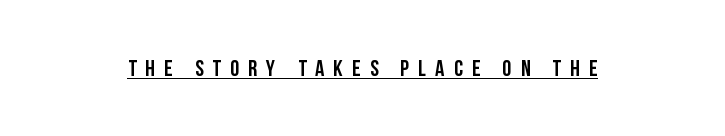
{"italic": "no", "underline": "yes", "letter_spacing": "wide", "letter_spacing_em": 0.4, "glyph_px": 23}
